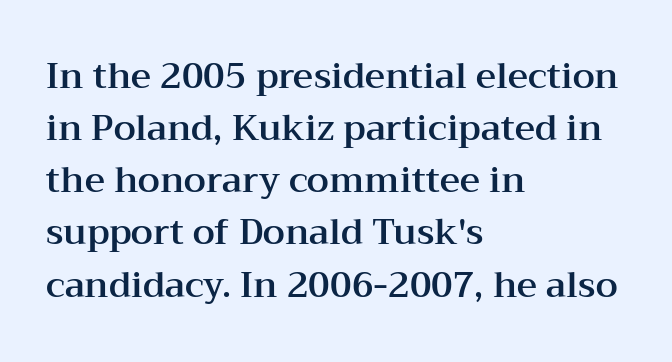
Q: Is the text italic (slanted)? A: No, it is upright.
Q: Is the typeface a serif or a sans-serif typeface? A: Serif.
Q: Is the text underlined? A: No.
Q: How is the paragraph aligned? A: Left-aligned.
Q: Is the spacing between letters normal or unusually wide? A: Normal.
Q: Is the spacing between lines tight, normal or loose? A: Normal.
Q: Width (condensed, normal, or wide)? A: Wide.
Q: Stroke contrast? A: Medium.
Q: x-height? A: Medium.
Q: Monospaced? A: No.
